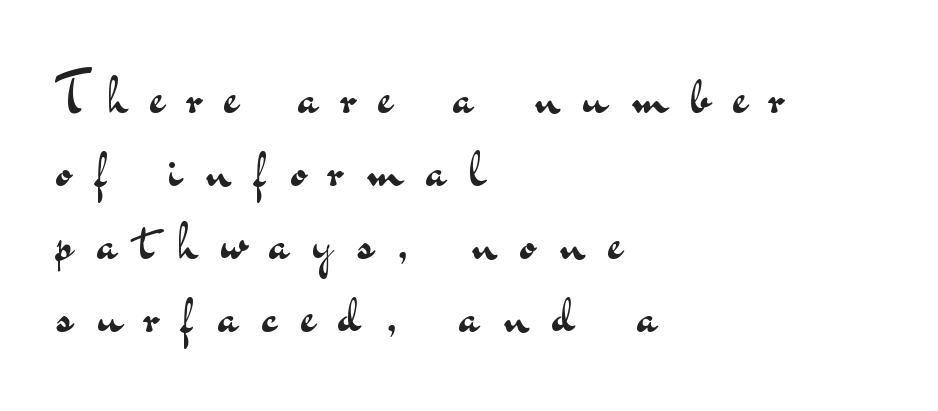
Q: Is the text bold? A: No.
Q: Is the text italic (slanted)? A: Yes.
Q: Is the typeface a serif or a sans-serif typeface? A: Sans-serif.
Q: Is the text underlined? A: No.
Q: How is the paragraph aligned? A: Left-aligned.
Q: Is the spacing between letters normal or unusually wide? A: Unusually wide.
Q: Is the spacing between lines tight, normal or loose? A: Normal.
Q: Width (condensed, normal, or wide)? A: Wide.
Q: Stroke contrast? A: Medium.
Q: x-height? A: Small.
Q: Monospaced? A: No.
